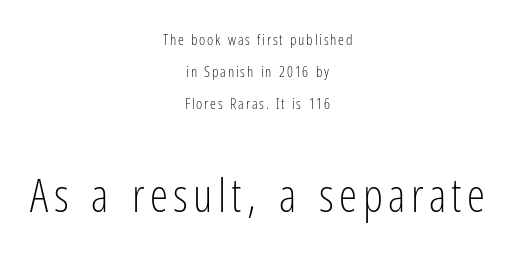
The image shows 46 px light, condensed sans-serif type, upright; set centered, loose line spacing (2.15x), not underlined; the second (bottom) block is 3.07x larger; low stroke contrast and a medium x-height.
